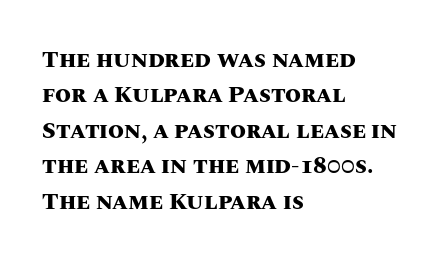
The image shows 23 px bold type, upright; set left-aligned, normal line spacing (1.54x), normal letter spacing, not underlined.
